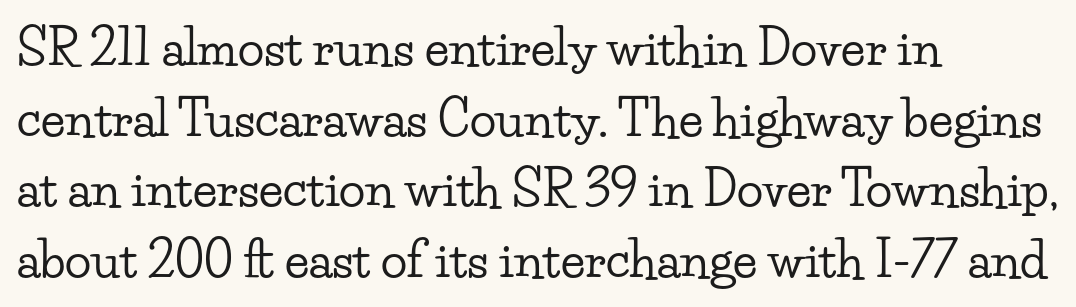
The passage shown stacks its lines at a standard gap. It's the straight-up-and-down kind of type. Line starts are locked; line ends wander. Short note: letters normally spaced. No word sits above an underline. Spacing verdict: proportional, widths tailored to each character.
